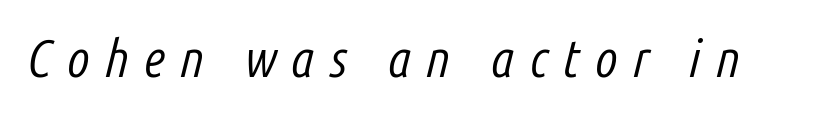
Q: Is the text bold? A: No.
Q: Is the text italic (slanted)? A: Yes, it leans right by about 14 degrees.
Q: Is the text underlined? A: No.
Q: Is the spacing between letters normal or unusually wide? A: Unusually wide.
Q: Width (condensed, normal, or wide)? A: Condensed.
Q: Stroke contrast? A: Low.
Q: x-height? A: Medium.
Q: Monospaced? A: No.
